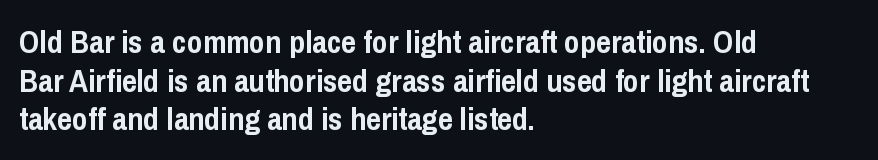
The image shows 32 px semibold, condensed sans-serif type, upright; set left-aligned, line spacing 1.21x, normal letter spacing, not underlined; low stroke contrast and a medium x-height.
